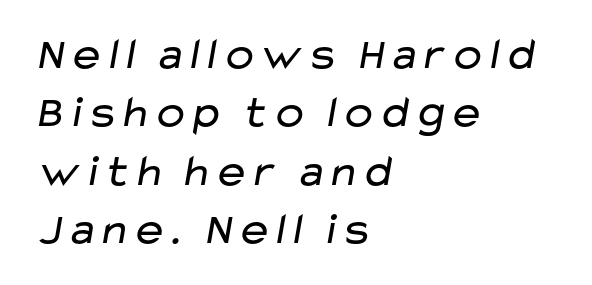
Q: Is the text bold? A: No.
Q: Is the typeface a serif or a sans-serif typeface? A: Sans-serif.
Q: Is the text underlined? A: No.
Q: How is the paragraph aligned? A: Left-aligned.
Q: Is the spacing between letters normal or unusually wide? A: Normal.
Q: Is the spacing between lines tight, normal or loose? A: Normal.
Q: Width (condensed, normal, or wide)? A: Wide.
Q: Stroke contrast? A: Low.
Q: x-height? A: Medium.
Q: Monospaced? A: No.
